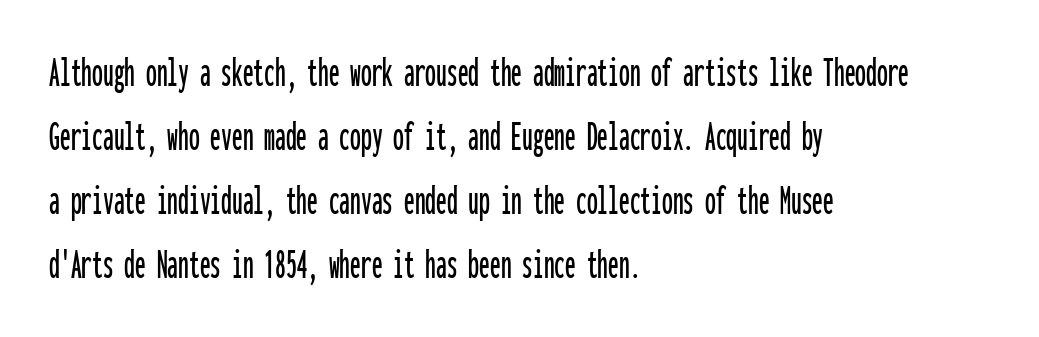
{"serif": "no", "italic": "no", "width": "condensed", "stroke_contrast": "low", "x_height": "medium", "monospaced": "yes", "underline": "no", "align": "left", "line_spacing": "normal", "line_spacing_ratio": 1.49, "letter_spacing": "normal", "letter_spacing_em": 0.0, "glyph_px": 43}
